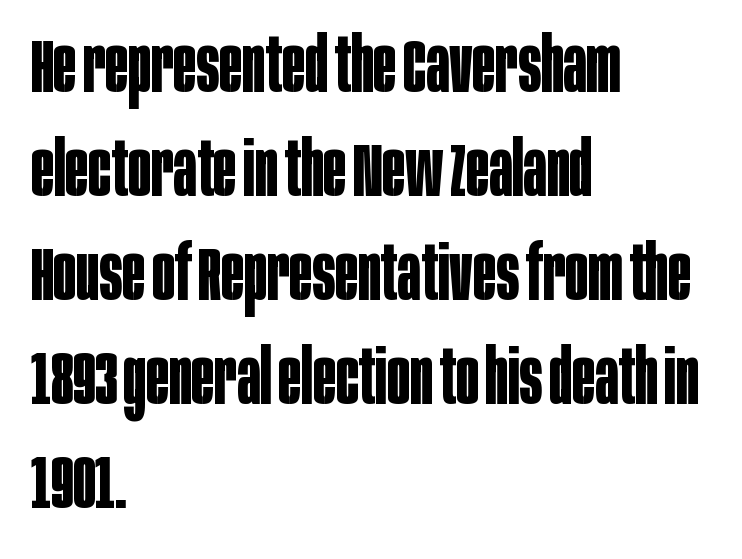
{"serif": "no", "italic": "no", "bold": "yes", "weight": "bold", "width": "condensed", "stroke_contrast": "low", "x_height": "large", "monospaced": "no", "underline": "no", "align": "left", "line_spacing": "normal", "line_spacing_ratio": 1.37, "letter_spacing": "normal", "letter_spacing_em": 0.0, "glyph_px": 76}
